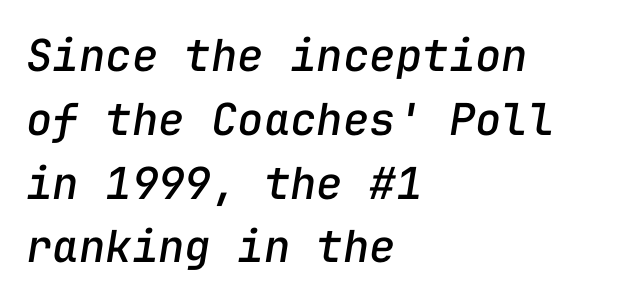
The image shows 44 px text type, italic (leaning right), monospaced; set left-aligned, normal line spacing (1.45x), normal letter spacing, not underlined; low stroke contrast and a medium x-height.
